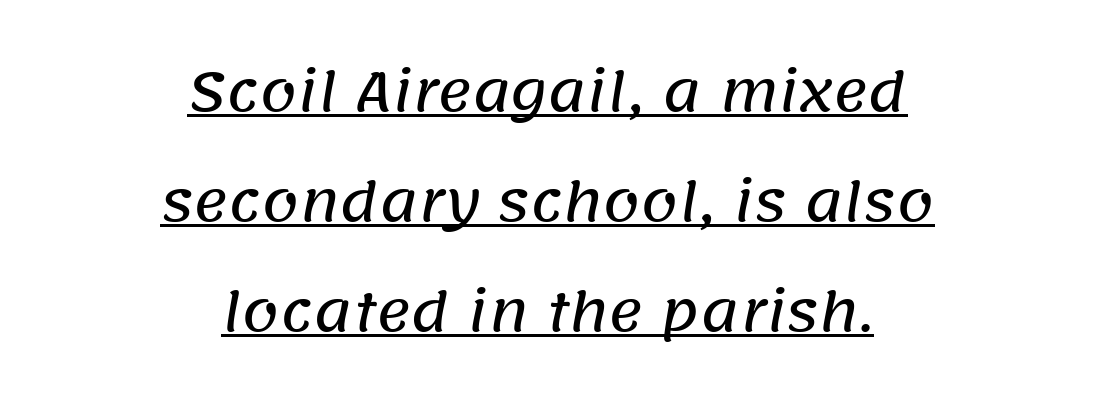
Q: Is the typeface a serif or a sans-serif typeface? A: Sans-serif.
Q: Is the text underlined? A: Yes.
Q: How is the paragraph aligned? A: Centered.
Q: Is the spacing between letters normal or unusually wide? A: Normal.
Q: Is the spacing between lines tight, normal or loose? A: Loose.
Q: Width (condensed, normal, or wide)? A: Normal.
Q: Stroke contrast? A: Low.
Q: x-height? A: Large.
Q: Monospaced? A: No.
